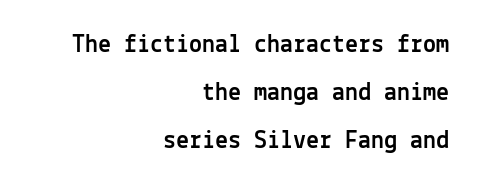
The image shows 26 px text type, upright; set right-aligned, line spacing 1.85x, normal letter spacing, not underlined.
